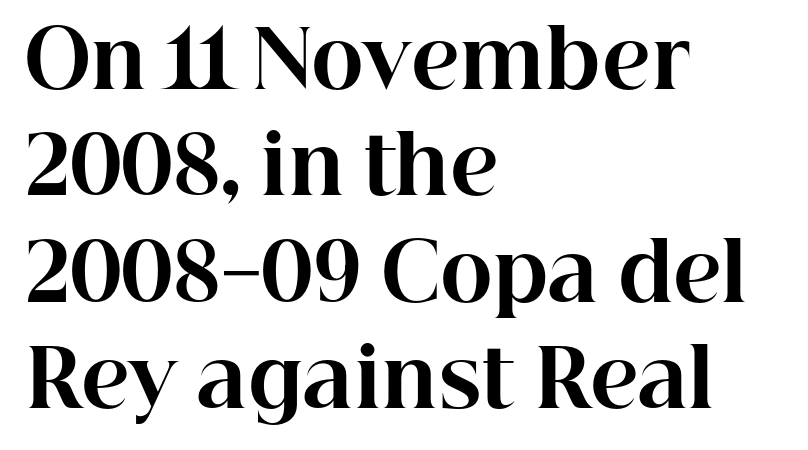
Q: Is the text bold? A: Yes.
Q: Is the text italic (slanted)? A: No, it is upright.
Q: Is the typeface a serif or a sans-serif typeface? A: Serif.
Q: Is the text underlined? A: No.
Q: How is the paragraph aligned? A: Left-aligned.
Q: Is the spacing between letters normal or unusually wide? A: Normal.
Q: Is the spacing between lines tight, normal or loose? A: Normal.
Q: Width (condensed, normal, or wide)? A: Normal.
Q: Stroke contrast? A: High.
Q: x-height? A: Medium.
Q: Monospaced? A: No.
